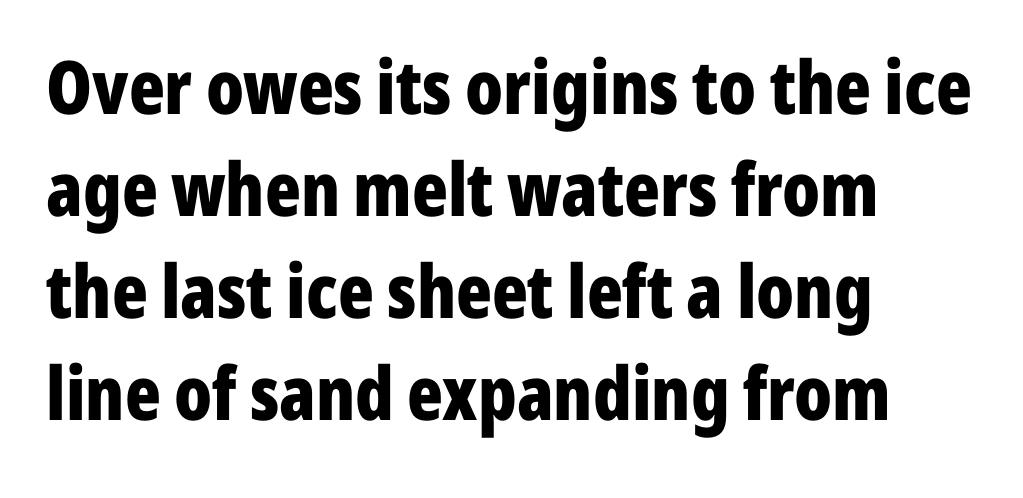
Pretty heavy lettering here — definitely bold. Upright lettering throughout. A typesetter would call this proportional, since set widths differ per character. This rendering uses left alignment, leaving the right contour irregular. A typesetter would call this leading conventional body-copy spacing. Is the letter spacing exaggerated? No — it looks like the ordinary default.
